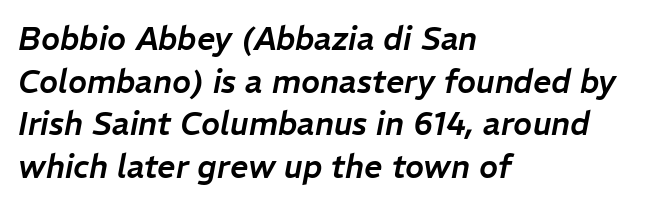
Q: Is the text italic (slanted)? A: Yes, it leans right by about 11 degrees.
Q: Is the text underlined? A: No.
Q: How is the paragraph aligned? A: Left-aligned.
Q: Is the spacing between letters normal or unusually wide? A: Normal.
Q: Is the spacing between lines tight, normal or loose? A: Normal.
Q: Width (condensed, normal, or wide)? A: Normal.
Q: Stroke contrast? A: Low.
Q: x-height? A: Medium.
Q: Monospaced? A: No.
